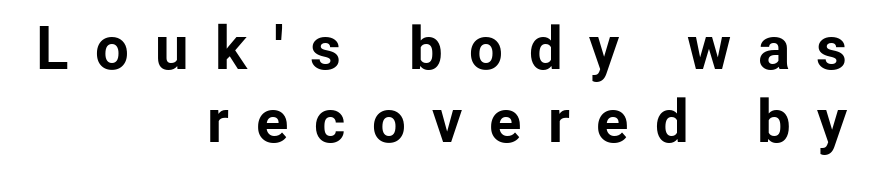
Q: Is the text bold? A: Yes.
Q: Is the text italic (slanted)? A: No, it is upright.
Q: Is the typeface a serif or a sans-serif typeface? A: Sans-serif.
Q: Is the text underlined? A: No.
Q: How is the paragraph aligned? A: Right-aligned.
Q: Is the spacing between letters normal or unusually wide? A: Unusually wide.
Q: Width (condensed, normal, or wide)? A: Normal.
Q: Stroke contrast? A: Low.
Q: x-height? A: Medium.
Q: Monospaced? A: No.
